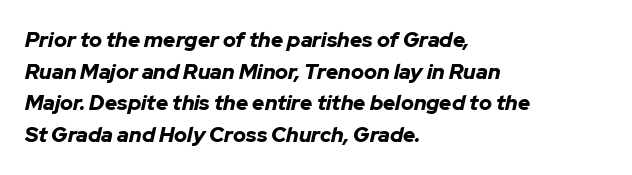
Q: Is the text bold? A: Yes.
Q: Is the text italic (slanted)? A: Yes, it leans right by about 12 degrees.
Q: Is the text underlined? A: No.
Q: How is the paragraph aligned? A: Left-aligned.
Q: Is the spacing between letters normal or unusually wide? A: Normal.
Q: Is the spacing between lines tight, normal or loose? A: Normal.
